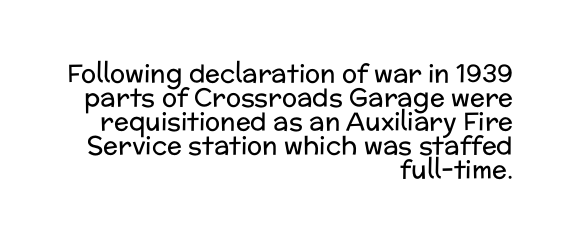
{"italic": "no", "bold": "no", "underline": "no", "align": "right", "line_spacing": "tight", "line_spacing_ratio": 0.96, "letter_spacing": "normal", "letter_spacing_em": 0.0, "glyph_px": 25}
